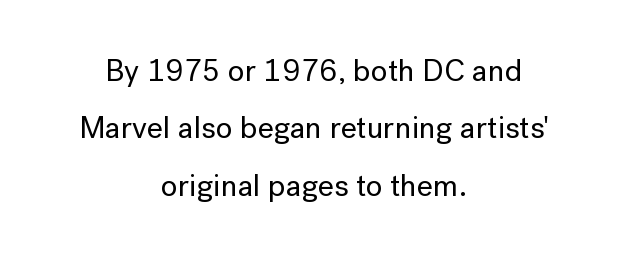
The image shows 31 px sans-serif type, upright; set centered, line spacing 1.85x, normal letter spacing, not underlined; low stroke contrast and a medium x-height.
